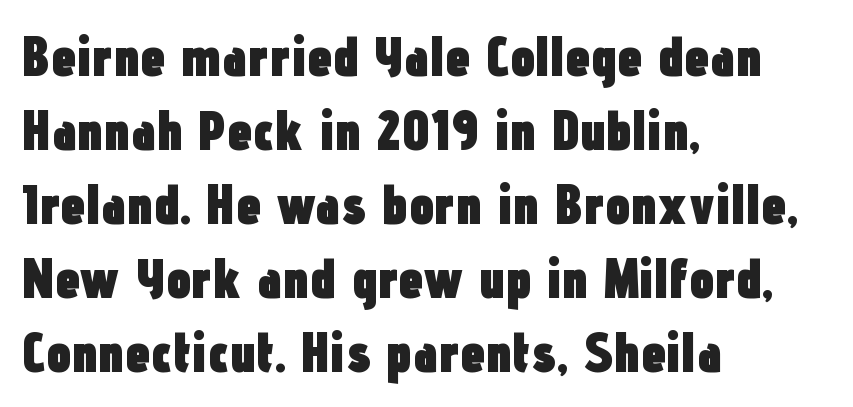
The typesetter chose a ragged-right arrangement here. Emphasis by weight is at full strength: bold. The specimen reads as upright at a glance. The type family on display is of the sans-serif kind. These lines are rendered in a variable-pitch font.
